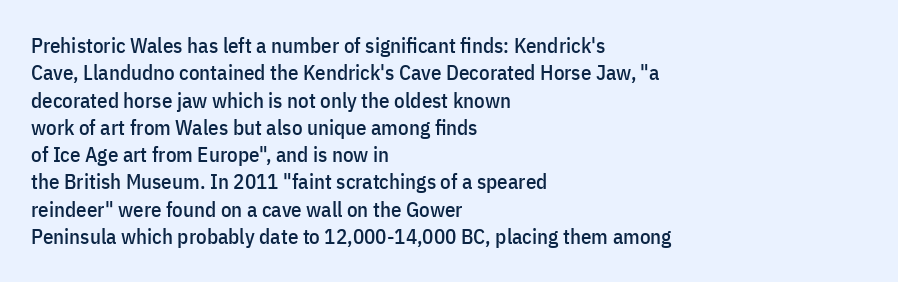
You could call the tracking neutral — neither tight nor loose. Honestly, there is no underline to notice here at all. This is roman type, the default non-slanted kind. Compared with a centered layout, this one pins lines to the left instead. Interline gaps are of average width in this sample.
